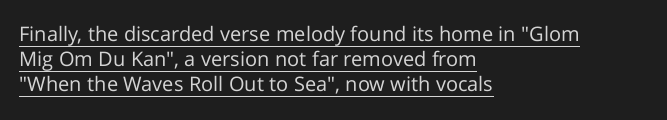
The rag falls on the right side of this text block. Vertical strokes here are truly vertical. Each new line begins a customary step beneath the previous one. The typesetter has applied underlining to the passage shown.
